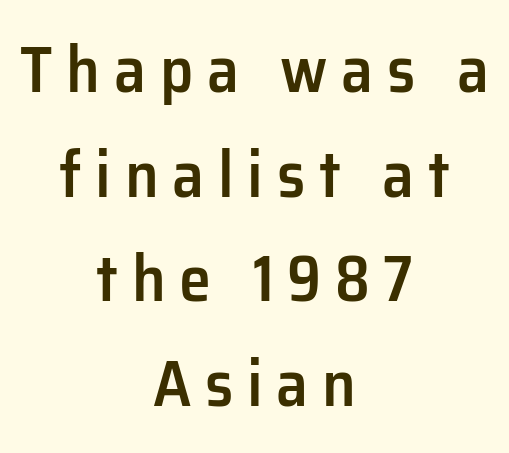
Q: Is the text bold? A: Semi-bold.
Q: Is the text italic (slanted)? A: No, it is upright.
Q: Is the typeface a serif or a sans-serif typeface? A: Sans-serif.
Q: Is the text underlined? A: No.
Q: How is the paragraph aligned? A: Centered.
Q: Is the spacing between letters normal or unusually wide? A: Unusually wide.
Q: Is the spacing between lines tight, normal or loose? A: Normal.
Q: Width (condensed, normal, or wide)? A: Normal.
Q: Stroke contrast? A: Low.
Q: x-height? A: Medium.
Q: Monospaced? A: No.
